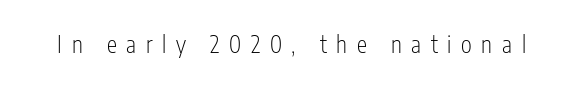
{"italic": "no", "bold": "no", "underline": "no", "letter_spacing": "wide", "letter_spacing_em": 0.42, "glyph_px": 23}
